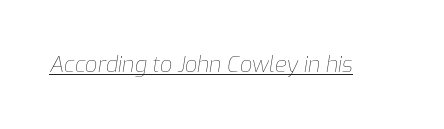
The image shows 22 px text type, italic (leaning right); set normal letter spacing, underlined.
